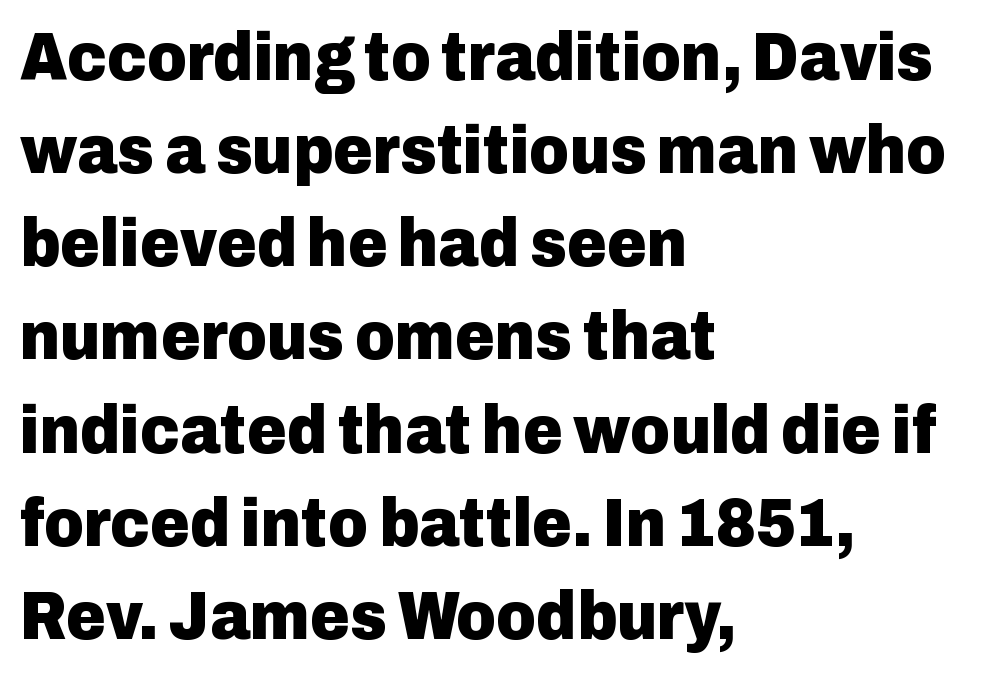
The image shows 68 px heavy sans-serif type, upright; set left-aligned, normal line spacing (1.37x), normal letter spacing, not underlined; low stroke contrast and a medium x-height.
